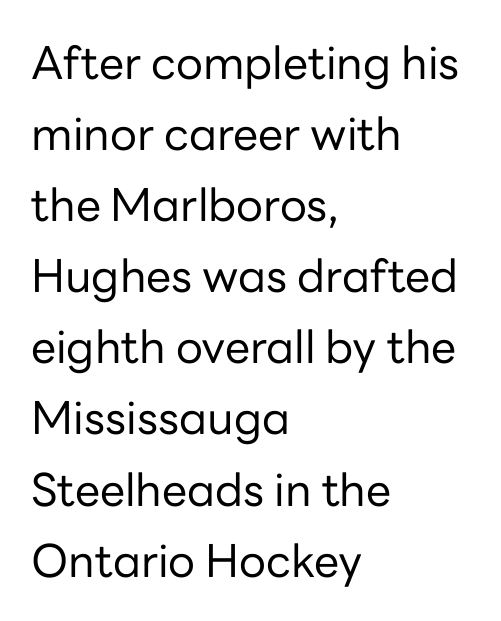
Q: Is the text bold? A: No.
Q: Is the text italic (slanted)? A: No, it is upright.
Q: Is the typeface a serif or a sans-serif typeface? A: Sans-serif.
Q: Is the text underlined? A: No.
Q: How is the paragraph aligned? A: Left-aligned.
Q: Is the spacing between letters normal or unusually wide? A: Normal.
Q: Is the spacing between lines tight, normal or loose? A: Normal.
Q: Width (condensed, normal, or wide)? A: Normal.
Q: Stroke contrast? A: Low.
Q: x-height? A: Medium.
Q: Monospaced? A: No.
